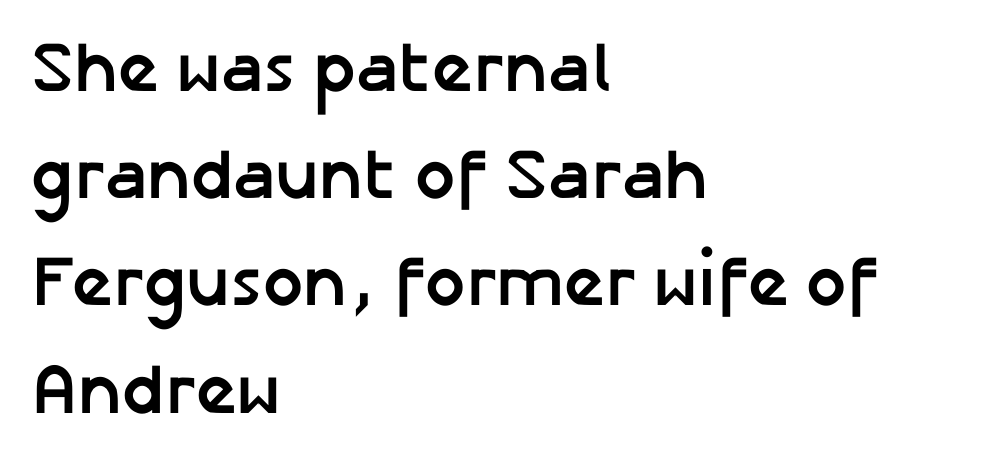
Q: Is the text bold? A: Yes.
Q: Is the text italic (slanted)? A: No, it is upright.
Q: Is the typeface a serif or a sans-serif typeface? A: Sans-serif.
Q: Is the text underlined? A: No.
Q: How is the paragraph aligned? A: Left-aligned.
Q: Is the spacing between letters normal or unusually wide? A: Normal.
Q: Is the spacing between lines tight, normal or loose? A: Normal.
Q: Width (condensed, normal, or wide)? A: Normal.
Q: Stroke contrast? A: Low.
Q: x-height? A: Medium.
Q: Monospaced? A: No.
